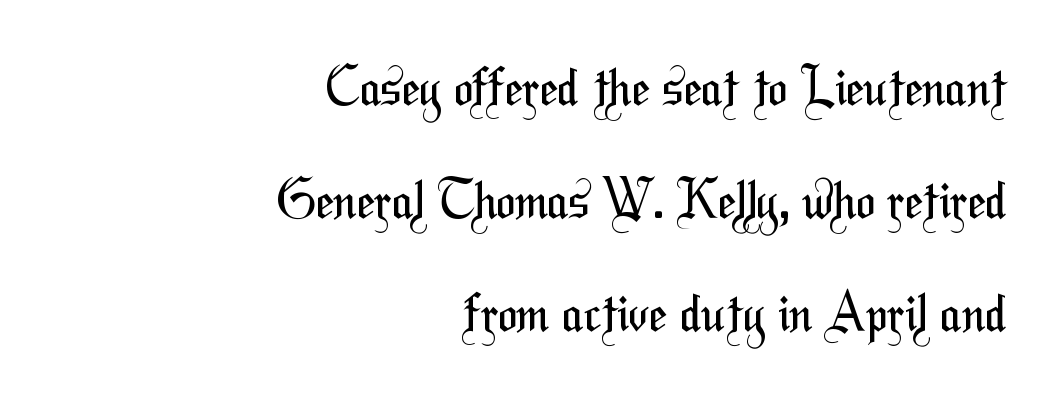
Q: Is the text bold? A: No.
Q: Is the typeface a serif or a sans-serif typeface? A: Sans-serif.
Q: Is the text underlined? A: No.
Q: How is the paragraph aligned? A: Right-aligned.
Q: Is the spacing between letters normal or unusually wide? A: Normal.
Q: Is the spacing between lines tight, normal or loose? A: Loose.
Q: Width (condensed, normal, or wide)? A: Condensed.
Q: Stroke contrast? A: Medium.
Q: x-height? A: Medium.
Q: Monospaced? A: No.
